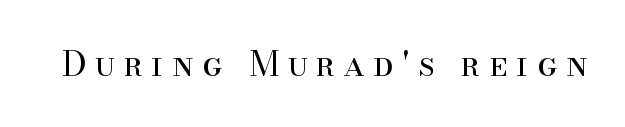
Q: Is the text bold? A: No.
Q: Is the text italic (slanted)? A: No, it is upright.
Q: Is the typeface a serif or a sans-serif typeface? A: Serif.
Q: Is the text underlined? A: No.
Q: Is the spacing between letters normal or unusually wide? A: Unusually wide.
Q: Width (condensed, normal, or wide)? A: Normal.
Q: Stroke contrast? A: High.
Q: x-height? A: Small.
Q: Monospaced? A: No.
